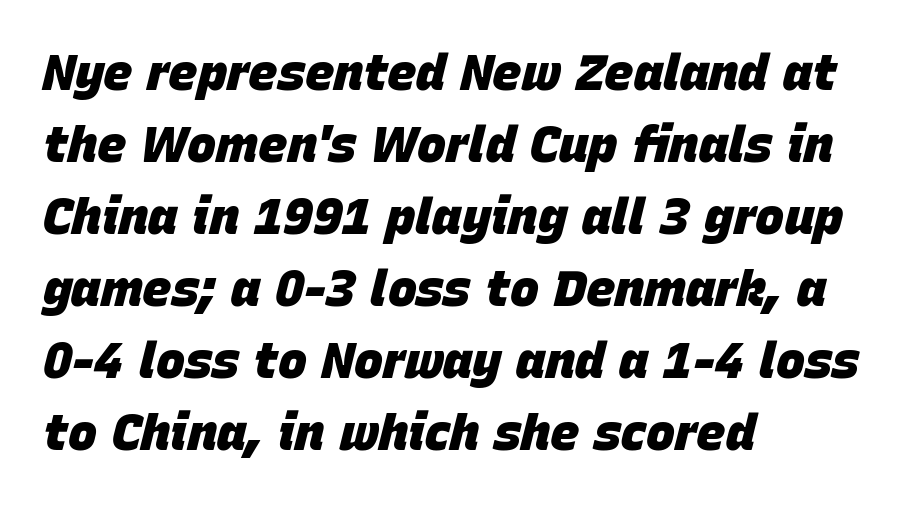
Q: Is the text bold? A: Yes.
Q: Is the text italic (slanted)? A: Yes, it leans right by about 15 degrees.
Q: Is the text underlined? A: No.
Q: How is the paragraph aligned? A: Left-aligned.
Q: Is the spacing between letters normal or unusually wide? A: Normal.
Q: Is the spacing between lines tight, normal or loose? A: Normal.
Q: Width (condensed, normal, or wide)? A: Normal.
Q: Stroke contrast? A: Low.
Q: x-height? A: Large.
Q: Monospaced? A: No.
